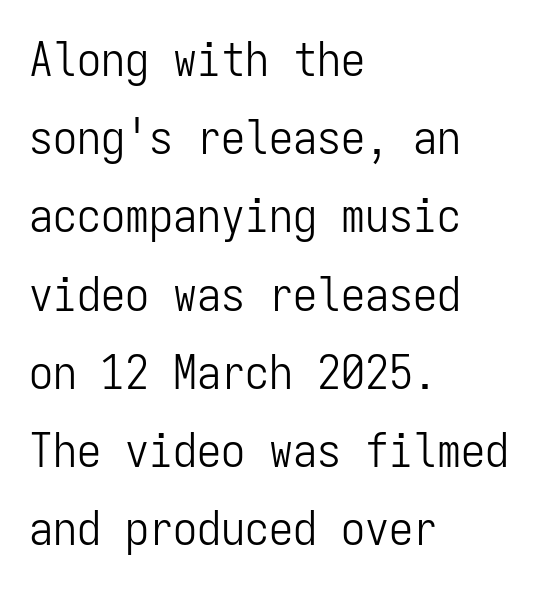
No heavy texture on the line: the type isn't bold. Do the characters align in a grid? Yes, the font is monospaced. Default kerning and tracking; the words read as compact shapes. The lines are quadded left.
